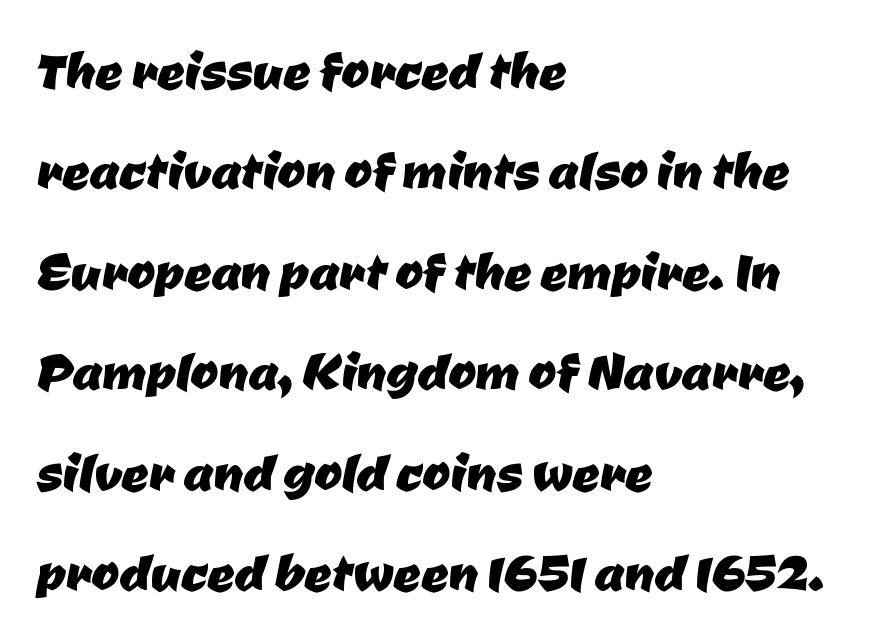
{"serif": "no", "width": "normal", "stroke_contrast": "low", "x_height": "medium", "monospaced": "no", "underline": "no", "align": "left", "line_spacing": "normal", "line_spacing_ratio": 1.5, "letter_spacing": "normal", "letter_spacing_em": 0.0, "glyph_px": 67}
